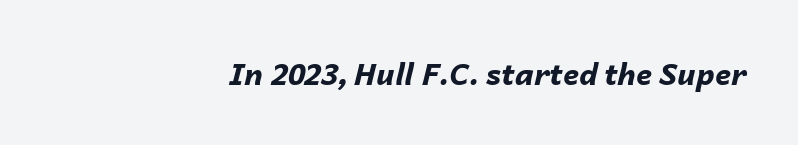
A full-strength bold gives these letters their thick strokes. What stands out about the letter spacing? Nothing — it is the standard amount. Slant detected: the letters are inclined. You could not count columns in this text — the font is proportionally spaced. The foot of each line stays bare and open. Layout note: lines flush right.
